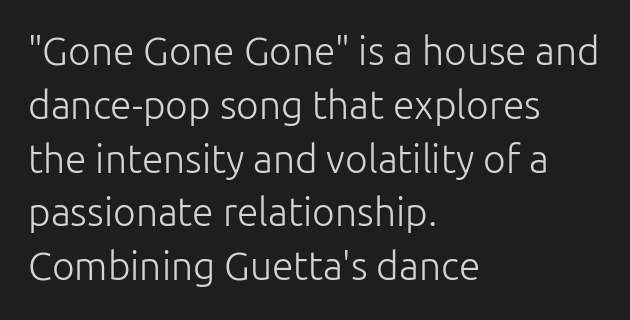
Tracking here is standard; glyphs follow each other at the usual distance. Bold? No — there's no thickening of the strokes. The gap between lines stays unmarked. These lines are rendered in a variable-pitch font.
